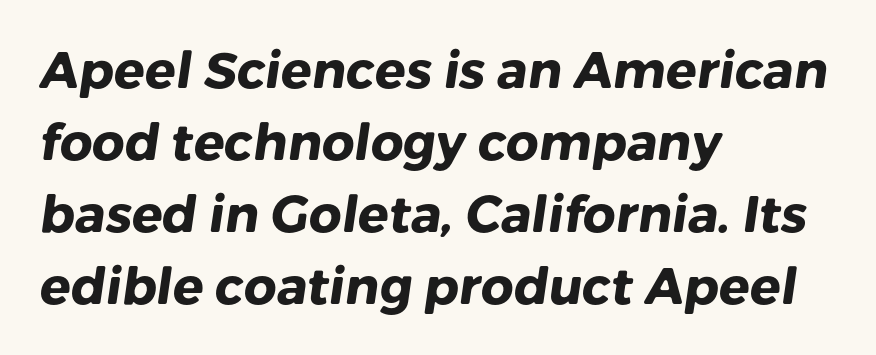
Letters rest on an invisible, unmarked baseline. The face used here is proportionally spaced, like ordinary book or web type. The rag falls on the right side of this text block. No extra tracking has been applied to these lines. Whoever set this chose a conventional vertical rhythm. A full-strength bold gives these letters their thick strokes.
